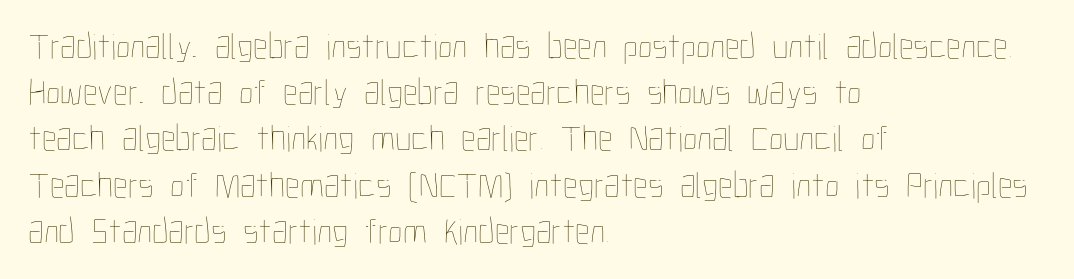
Q: Is the text bold? A: No.
Q: Is the text italic (slanted)? A: No, it is upright.
Q: Is the text underlined? A: No.
Q: How is the paragraph aligned? A: Left-aligned.
Q: Is the spacing between letters normal or unusually wide? A: Normal.
Q: Is the spacing between lines tight, normal or loose? A: Normal.
Q: Width (condensed, normal, or wide)? A: Condensed.
Q: Stroke contrast? A: Low.
Q: x-height? A: Medium.
Q: Monospaced? A: No.
